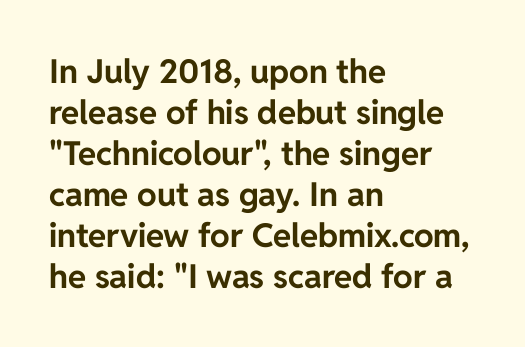
The passage shown is not underscored anywhere. Emphasis by weight is at full strength: bold. Glyph-to-glyph distance matches everyday printed text. Here the designer chose a conventional face with non-uniform glyph widths. This is the regular roman posture of the typeface.
